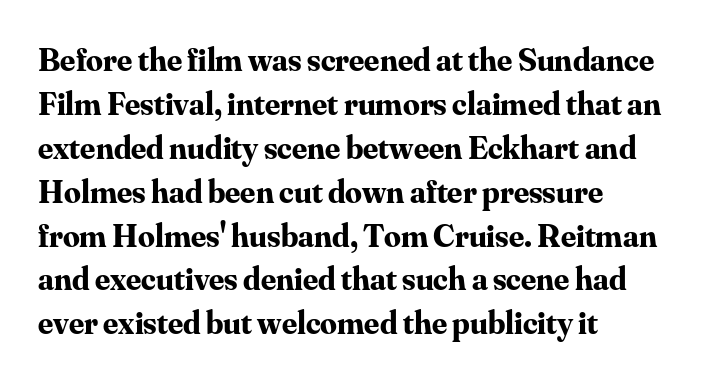
Q: Is the text bold? A: Yes.
Q: Is the text italic (slanted)? A: No, it is upright.
Q: Is the typeface a serif or a sans-serif typeface? A: Serif.
Q: Is the text underlined? A: No.
Q: How is the paragraph aligned? A: Left-aligned.
Q: Is the spacing between letters normal or unusually wide? A: Normal.
Q: Is the spacing between lines tight, normal or loose? A: Normal.
Q: Width (condensed, normal, or wide)? A: Normal.
Q: Stroke contrast? A: Medium.
Q: x-height? A: Small.
Q: Monospaced? A: No.
